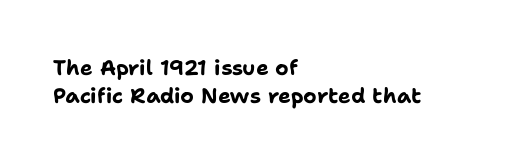
The lines in this sample share a left origin and differ only in where they stop. The block of text has a typical density, with ordinary space between rows. Posture: upright roman. The characters look thick and weighty, a clear bold. Letters rest on an invisible, unmarked baseline. There is no visible air inserted between adjacent glyphs.
